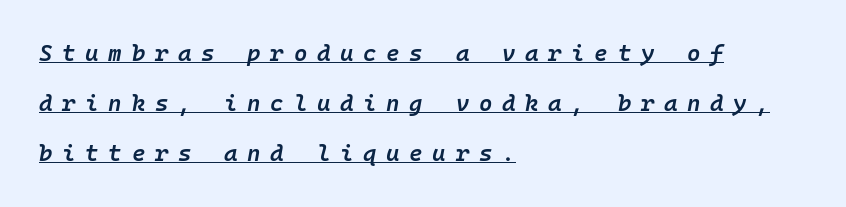
Q: Is the text bold? A: Semi-bold.
Q: Is the text italic (slanted)? A: Yes, it leans right by about 10 degrees.
Q: Is the text underlined? A: Yes.
Q: How is the paragraph aligned? A: Left-aligned.
Q: Is the spacing between letters normal or unusually wide? A: Unusually wide.
Q: Is the spacing between lines tight, normal or loose? A: Loose.
